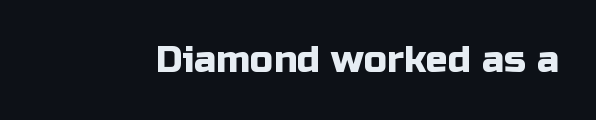
Q: Is the text italic (slanted)? A: No, it is upright.
Q: Is the typeface a serif or a sans-serif typeface? A: Sans-serif.
Q: Is the text underlined? A: No.
Q: Is the spacing between letters normal or unusually wide? A: Normal.
Q: Width (condensed, normal, or wide)? A: Normal.
Q: Stroke contrast? A: Low.
Q: x-height? A: Medium.
Q: Monospaced? A: No.
